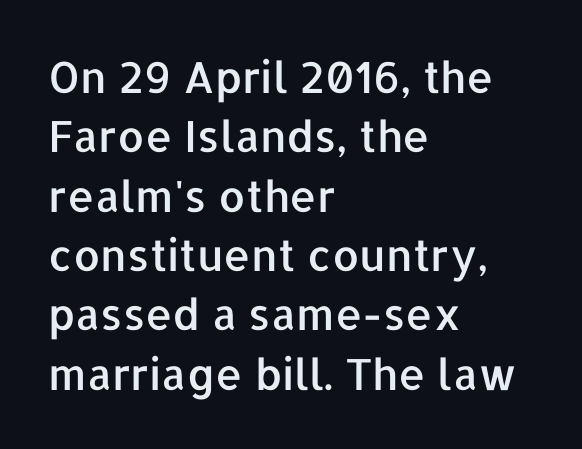
Posture: upright roman. Rows of type keep a routine distance in the vertical direction. Spacing between characters is what you'd get straight out of the box. Where is the straight margin? On the left.
